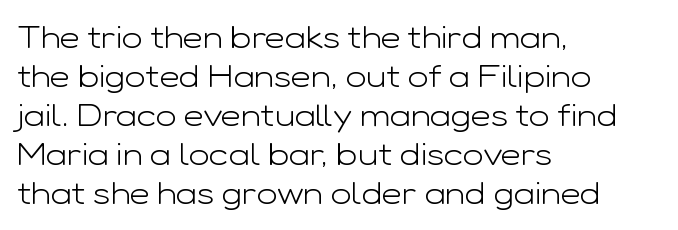
{"serif": "no", "italic": "no", "bold": "no", "weight": "light", "width": "wide", "stroke_contrast": "low", "x_height": "medium", "monospaced": "no", "underline": "no", "align": "left", "line_spacing": "normal", "line_spacing_ratio": 1.26, "letter_spacing": "normal", "letter_spacing_em": 0.0, "glyph_px": 31}
